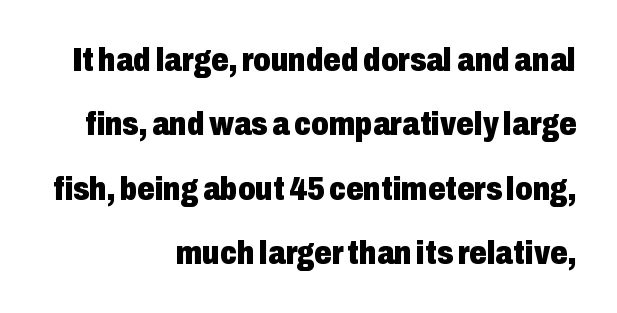
Regarding serifs, this sample does without them. Typeset ragged left — the right edge is the straight one. Thick stems and heavy bowls — unmistakably bold. Ascenders rise straight up at ninety degrees.
